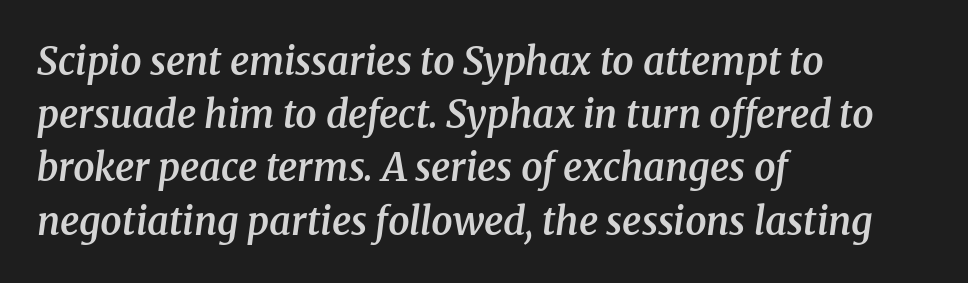
The image shows 38 px semibold serif type, italic (leaning right); set left-aligned, normal line spacing (1.4x), normal letter spacing, not underlined; medium stroke contrast and a medium x-height.
